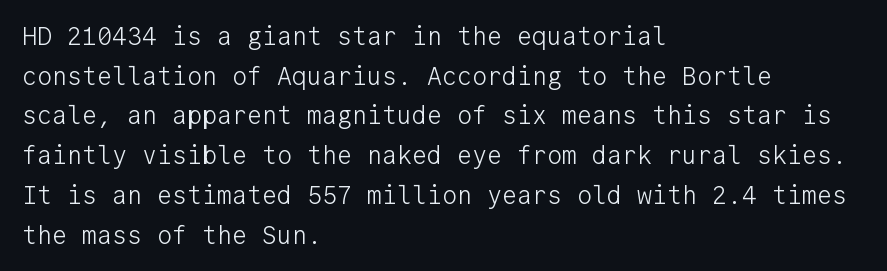
Q: Is the text bold? A: No.
Q: Is the text italic (slanted)? A: No, it is upright.
Q: Is the text underlined? A: No.
Q: How is the paragraph aligned? A: Left-aligned.
Q: Is the spacing between letters normal or unusually wide? A: Normal.
Q: Is the spacing between lines tight, normal or loose? A: Normal.
